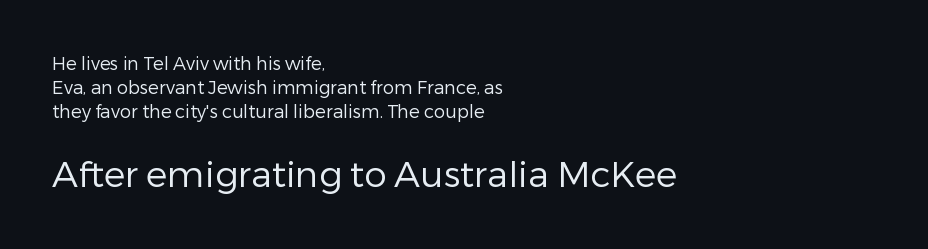
The image shows 36 px regular-weight sans-serif type, upright; set left-aligned, normal line spacing (1.32x), normal letter spacing, not underlined; the second (bottom) block is 2.0x larger; low stroke contrast and a medium x-height.
